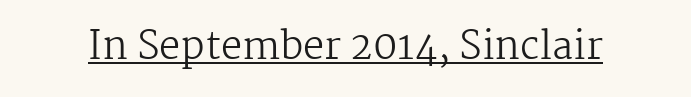
These lines are rendered in a variable-pitch font. A light-to-regular cut is what we see here. The rendering shows small feet on the letterforms — a serif design. The lettering is marked with a stroke running underneath it. The face used here is rendered with its standard letterfit.
